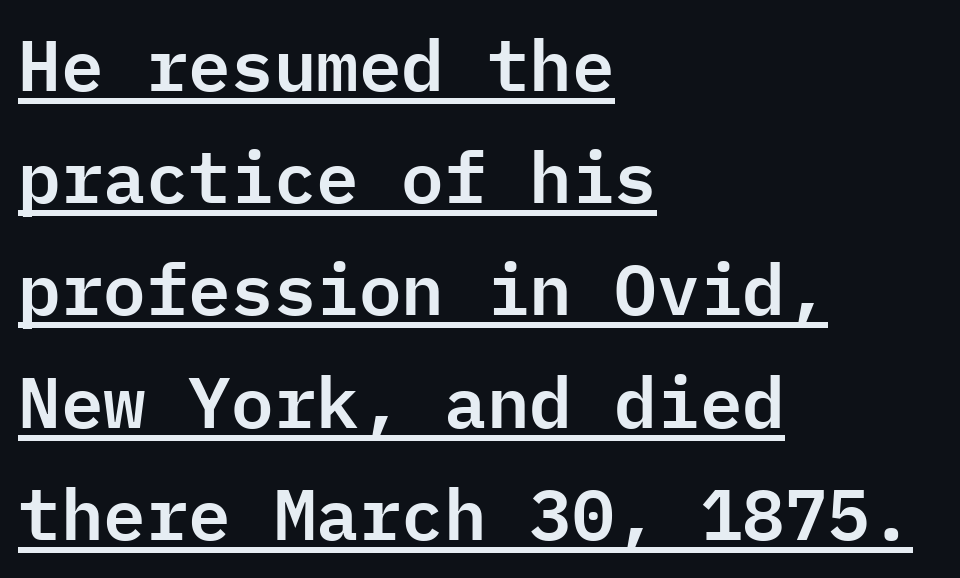
The image shows 71 px sans-serif type, upright, monospaced; set left-aligned, normal line spacing (1.58x), normal letter spacing, underlined; low stroke contrast and a medium x-height.
